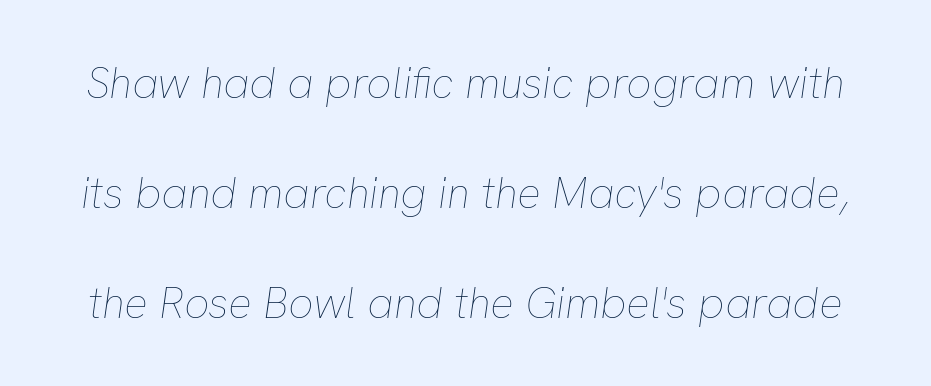
Q: Is the text bold? A: No.
Q: Is the text italic (slanted)? A: Yes, it leans right by about 8 degrees.
Q: Is the text underlined? A: No.
Q: Is the spacing between letters normal or unusually wide? A: Normal.
Q: Is the spacing between lines tight, normal or loose? A: Loose.
Q: Width (condensed, normal, or wide)? A: Normal.
Q: Stroke contrast? A: Low.
Q: x-height? A: Medium.
Q: Monospaced? A: No.
